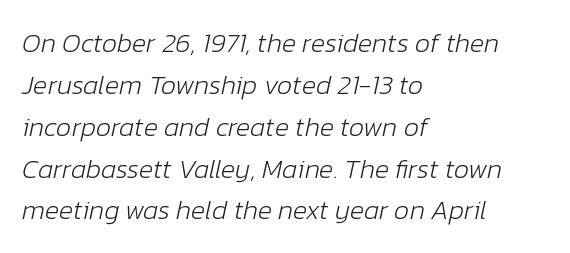
The image shows 27 px text type, italic (leaning right); set left-aligned, normal line spacing (1.55x), normal letter spacing, not underlined.
